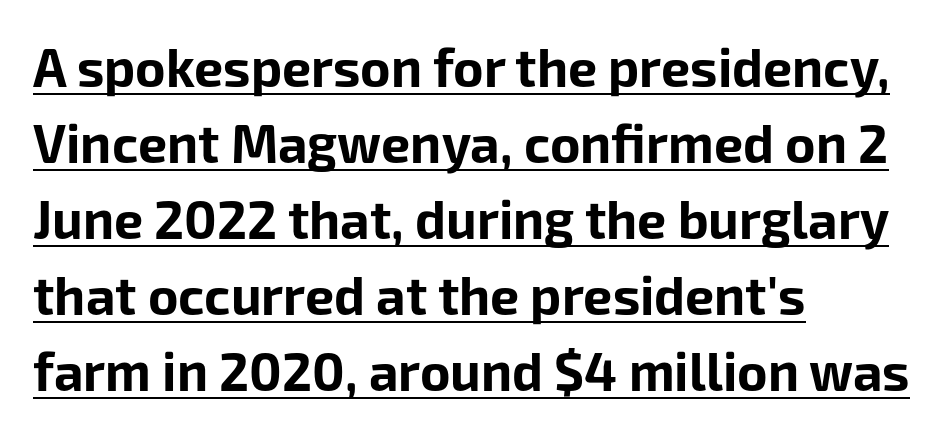
{"serif": "no", "italic": "no", "bold": "yes", "weight": "bold", "width": "normal", "stroke_contrast": "low", "x_height": "medium", "monospaced": "no", "underline": "yes", "align": "left", "line_spacing": "normal", "line_spacing_ratio": 1.46, "letter_spacing": "normal", "letter_spacing_em": 0.0, "glyph_px": 52}
